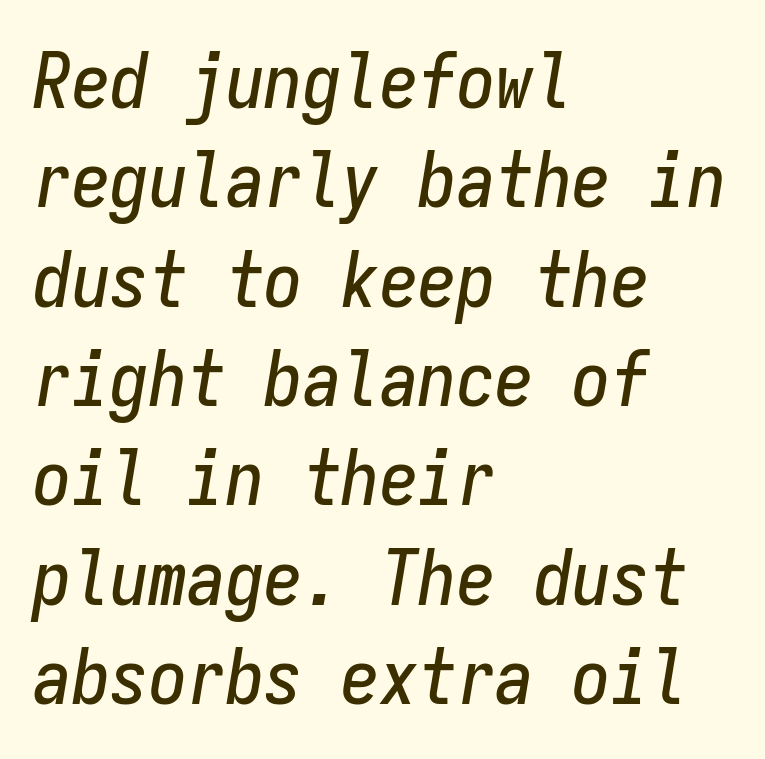
Vertically, the passage feels balanced, rows spaced as you'd expect. Here the designer chose a console-style face with uniform glyph widths. Horizontally, the lines are justified to the leading edge only. Quick note: underline off. Students, note that the glyphs here touch the page at normal intervals.
